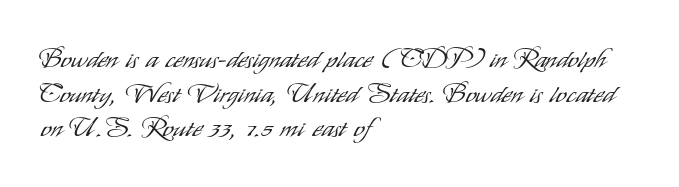
The image shows 27 px text type; set left-aligned, normal line spacing (1.28x), normal letter spacing, not underlined.
